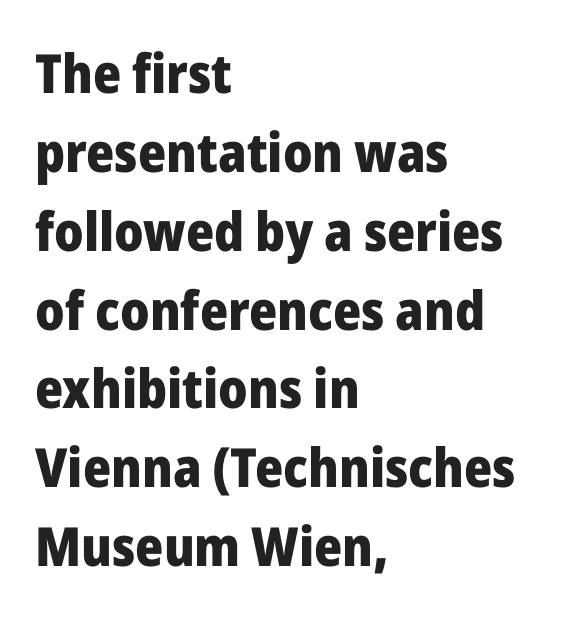
Teacher's note: observe the even left margin — that is flush-left alignment. Tracking value appears to be zero — textbook default spacing. The area under the type is left untouched. Bold? Absolutely — the strokes are thick and heavy. If you measured baseline to baseline, you'd find a middling distance.
